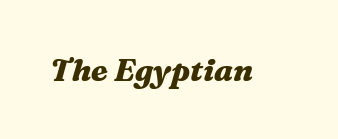
Q: Is the text bold? A: Yes.
Q: Is the text italic (slanted)? A: Yes, it leans right by about 16 degrees.
Q: Is the text underlined? A: No.
Q: Is the spacing between letters normal or unusually wide? A: Normal.
Q: Width (condensed, normal, or wide)? A: Wide.
Q: Stroke contrast? A: Medium.
Q: x-height? A: Medium.
Q: Monospaced? A: No.
